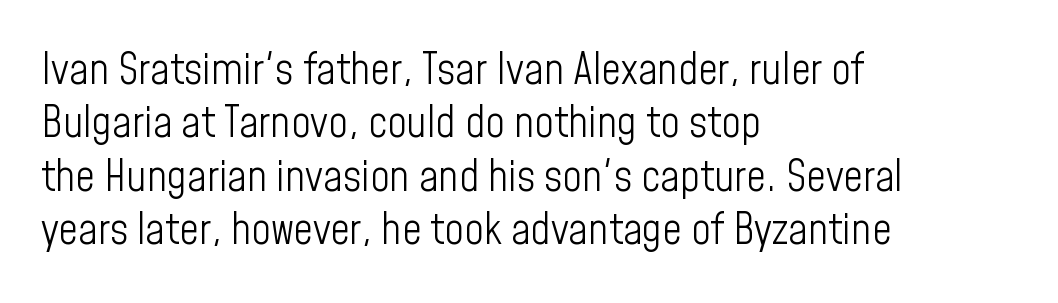
The image shows 43 px light, condensed sans-serif type, upright; set left-aligned, line spacing 1.24x, normal letter spacing, not underlined; low stroke contrast and a medium x-height.
